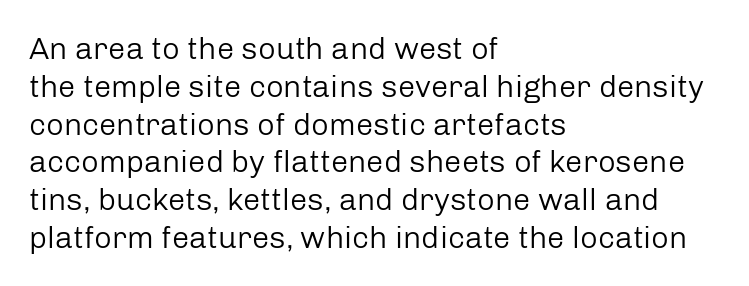
{"serif": "no", "italic": "no", "bold": "no", "weight": "regular", "width": "normal", "stroke_contrast": "low", "x_height": "medium", "monospaced": "no", "underline": "no", "align": "left", "line_spacing_ratio": 1.22, "letter_spacing": "normal", "letter_spacing_em": 0.0, "glyph_px": 31}
